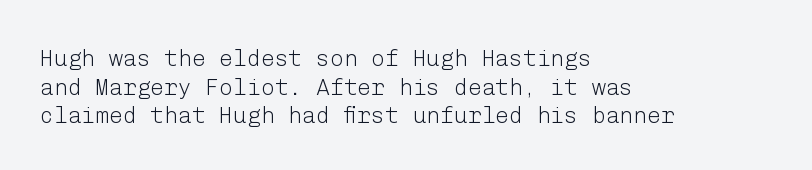
The image shows 23 px text type, upright; set left-aligned, line spacing 1.24x, normal letter spacing, not underlined.
